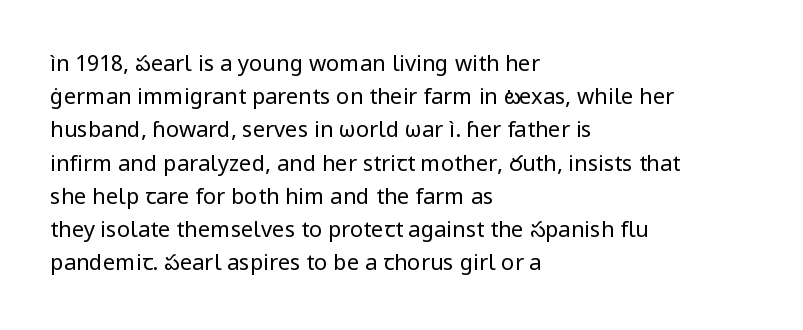
Q: Is the text bold? A: No.
Q: Is the text italic (slanted)? A: No, it is upright.
Q: Is the text underlined? A: No.
Q: How is the paragraph aligned? A: Left-aligned.
Q: Is the spacing between letters normal or unusually wide? A: Normal.
Q: Is the spacing between lines tight, normal or loose? A: Normal.
